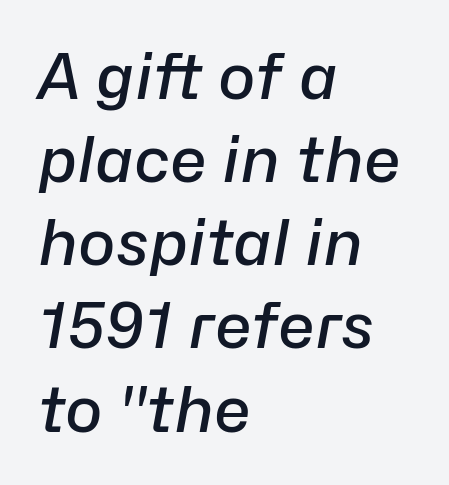
Q: Is the text bold? A: Semi-bold.
Q: Is the text italic (slanted)? A: Yes, it leans right by about 10 degrees.
Q: Is the text underlined? A: No.
Q: How is the paragraph aligned? A: Left-aligned.
Q: Is the spacing between letters normal or unusually wide? A: Normal.
Q: Is the spacing between lines tight, normal or loose? A: Normal.
Q: Width (condensed, normal, or wide)? A: Normal.
Q: Stroke contrast? A: Low.
Q: x-height? A: Medium.
Q: Monospaced? A: No.
